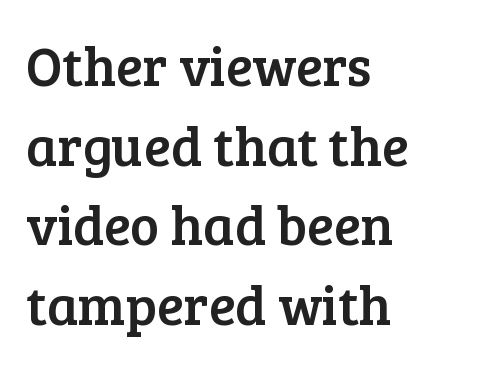
Q: Is the text italic (slanted)? A: No, it is upright.
Q: Is the typeface a serif or a sans-serif typeface? A: Serif.
Q: Is the text underlined? A: No.
Q: How is the paragraph aligned? A: Left-aligned.
Q: Is the spacing between letters normal or unusually wide? A: Normal.
Q: Is the spacing between lines tight, normal or loose? A: Normal.
Q: Width (condensed, normal, or wide)? A: Normal.
Q: Stroke contrast? A: Low.
Q: x-height? A: Medium.
Q: Monospaced? A: No.
